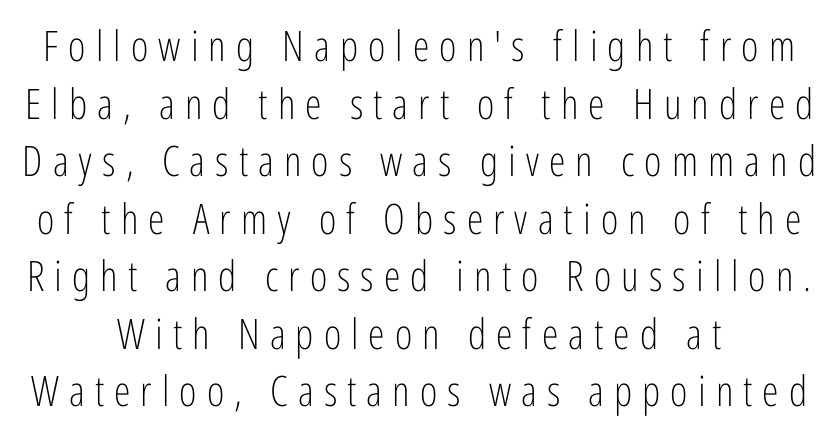
{"serif": "no", "italic": "no", "bold": "no", "weight": "light", "width": "condensed", "stroke_contrast": "low", "x_height": "medium", "monospaced": "no", "underline": "no", "line_spacing": "normal", "line_spacing_ratio": 1.37, "letter_spacing": "wide", "letter_spacing_em": 0.24, "glyph_px": 42}
